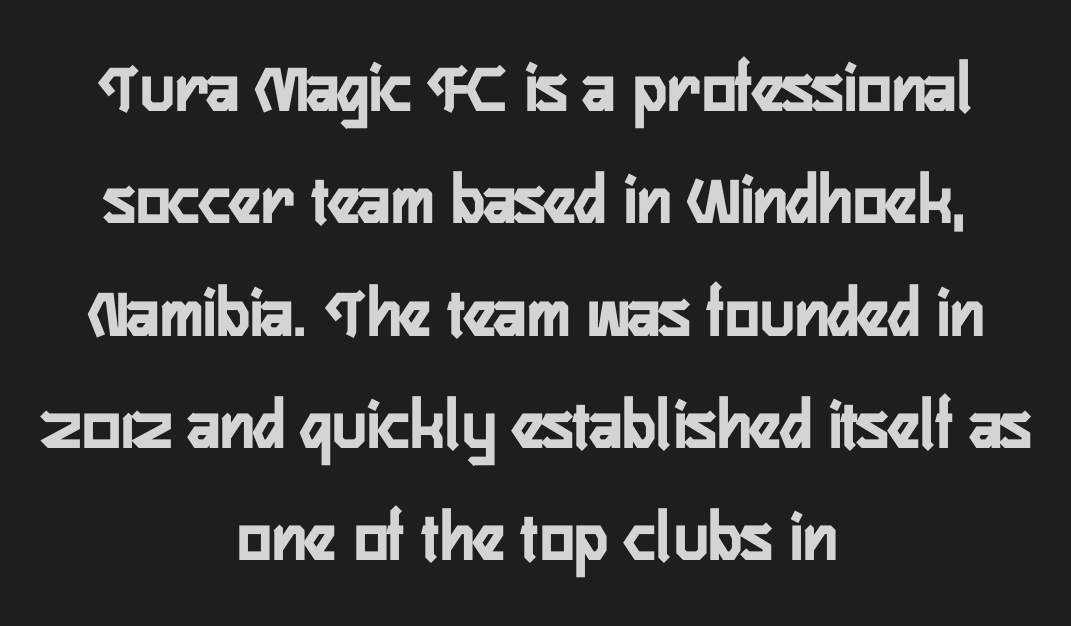
This sample uses plain, unmodified letter spacing. Look at the bottom of the vertical strokes: they stop flat, with no serifs. The passage shown is not underscored anywhere. One glance says typical: line gaps are just what's usual.
